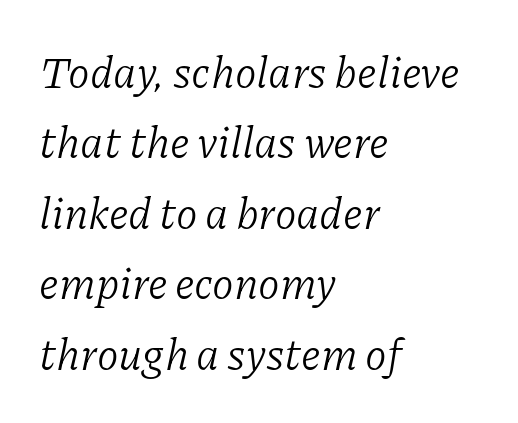
Has an underline been added? It has not. Look at the bottom of the vertical strokes: they flare into serifs here. In CSS terms this would be text-align: left. Is the type slanted? Yes — the strokes lean at a clear angle. Characters follow at the spacing the type designer built in.
